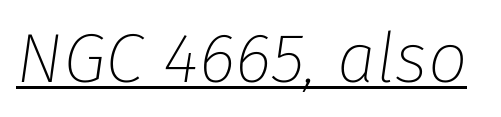
Q: Is the text bold? A: No.
Q: Is the text italic (slanted)? A: Yes, it leans right by about 8 degrees.
Q: Is the text underlined? A: Yes.
Q: Is the spacing between letters normal or unusually wide? A: Normal.
Q: Width (condensed, normal, or wide)? A: Normal.
Q: Stroke contrast? A: Low.
Q: x-height? A: Medium.
Q: Monospaced? A: No.
